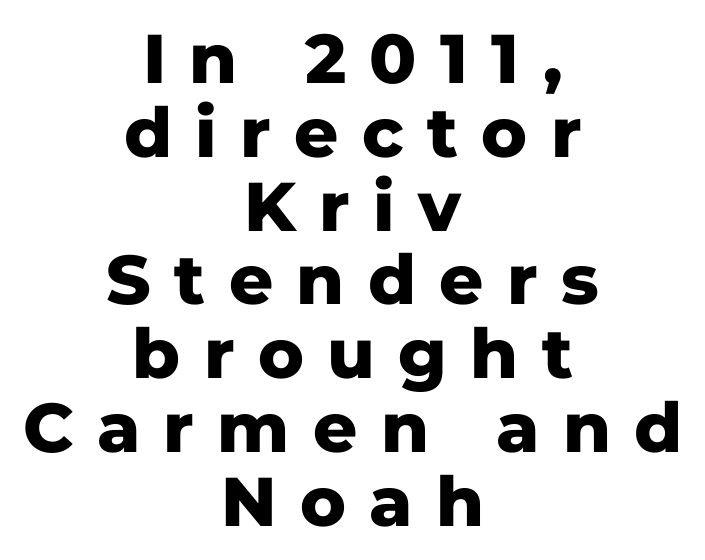
The image shows 69 px heavy sans-serif type, upright; set centered, tight line spacing (1.07x), unusually wide letter spacing (+0.34 em), not underlined; low stroke contrast and a medium x-height.
